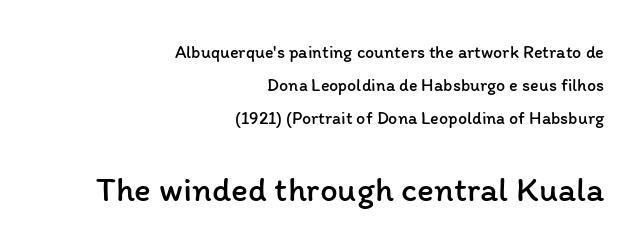
The image shows 35 px regular-weight type, upright; set right-aligned, line spacing 1.83x, normal letter spacing, not underlined; the second (bottom) block is 1.94x larger; low stroke contrast and a medium x-height.
